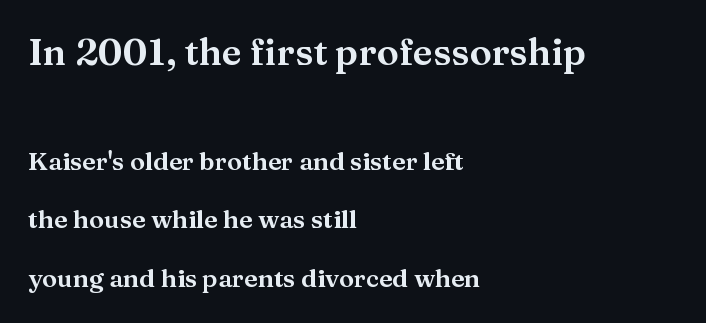
Descenders hang freely into open space. Two sizes are in play, and the larger belongs to the first block. Does the lettering tilt? It doesn't — this is upright. Nobody touched the tracking dial on this one. Each letter keeps its own natural width here, so spacing adapts to shape.
